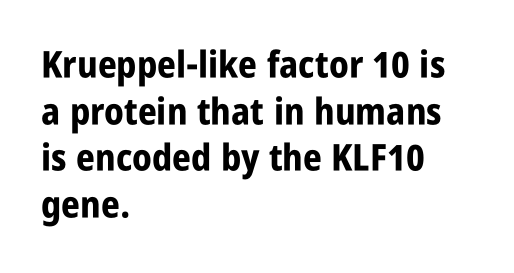
Do the characters align in a grid? No, the font is proportional. Unmarked baselines from the first word to the last. Students, observe: this is what conventionally led text looks like. These lines were composed using upright roman letters. I'd describe the lettering as bold — thick and assertive.
